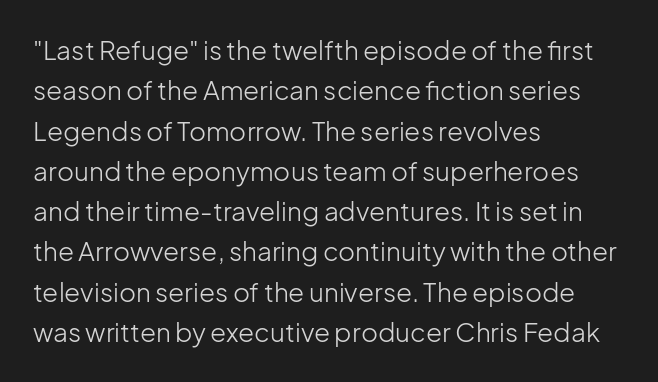
{"italic": "no", "bold": "no", "underline": "no", "align": "left", "line_spacing": "normal", "line_spacing_ratio": 1.55, "letter_spacing": "normal", "letter_spacing_em": 0.0, "glyph_px": 26}
